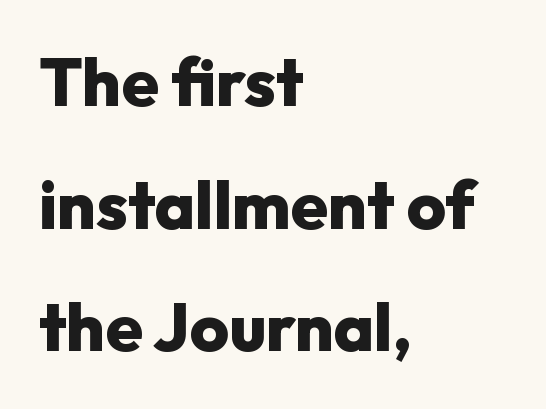
{"serif": "no", "italic": "no", "bold": "yes", "weight": "heavy", "width": "normal", "stroke_contrast": "low", "x_height": "medium", "monospaced": "no", "underline": "no", "align": "left", "line_spacing_ratio": 1.83, "letter_spacing": "normal", "letter_spacing_em": 0.0, "glyph_px": 67}
